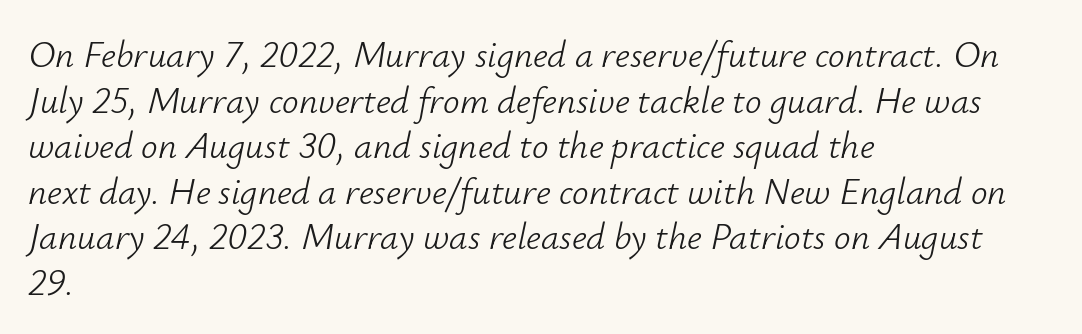
Q: Is the text bold? A: No.
Q: Is the text italic (slanted)? A: Yes, it leans right by about 12 degrees.
Q: Is the text underlined? A: No.
Q: How is the paragraph aligned? A: Left-aligned.
Q: Is the spacing between letters normal or unusually wide? A: Normal.
Q: Width (condensed, normal, or wide)? A: Normal.
Q: Stroke contrast? A: Low.
Q: x-height? A: Small.
Q: Monospaced? A: No.
